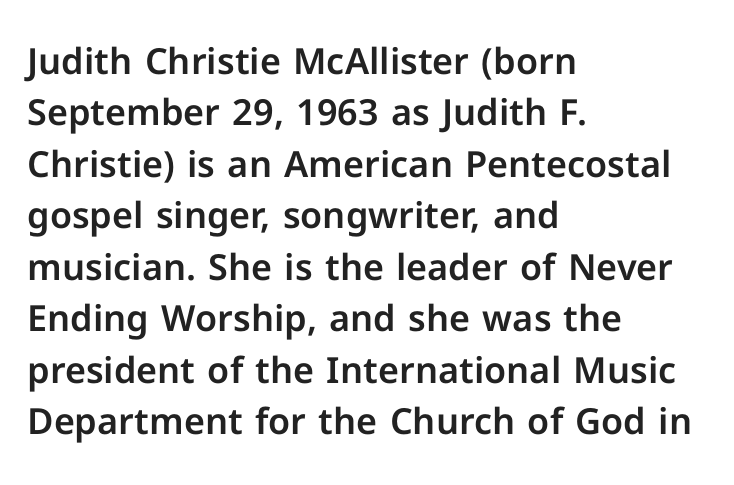
{"serif": "no", "italic": "no", "width": "normal", "stroke_contrast": "low", "x_height": "medium", "monospaced": "no", "underline": "no", "align": "left", "line_spacing": "normal", "line_spacing_ratio": 1.43, "letter_spacing": "normal", "letter_spacing_em": 0.0, "glyph_px": 36}
